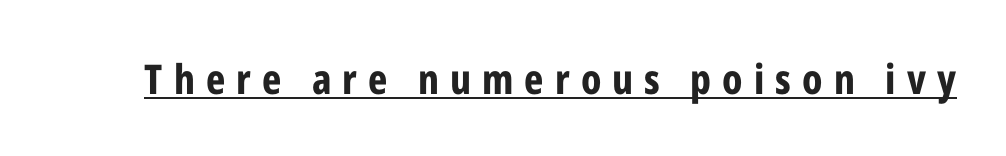
{"serif": "no", "italic": "no", "bold": "yes", "weight": "bold", "width": "condensed", "stroke_contrast": "low", "x_height": "medium", "monospaced": "no", "underline": "yes", "letter_spacing": "wide", "letter_spacing_em": 0.27, "glyph_px": 41}
